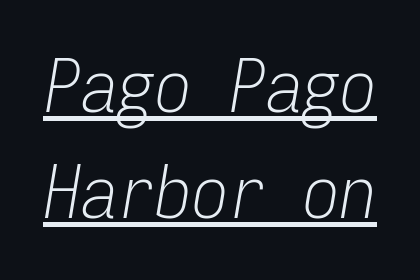
Reading down the column, the eye jumps a familiar distance to each next line. Is this a fixed-width face? Yes — each glyph sits in an identical cell. Bold? No — there's no thickening of the strokes. The passage shown has conventional tracking throughout. These characters rest on top of a visible drawn line.
